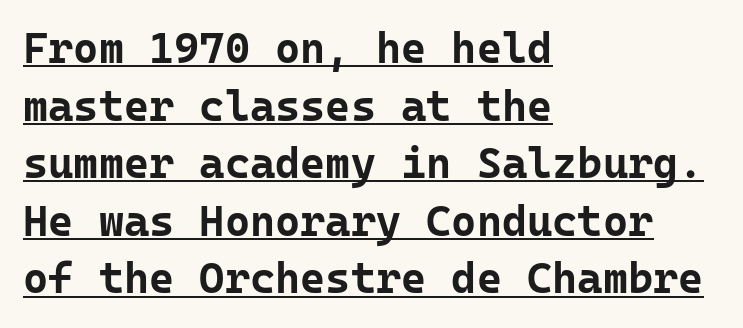
{"serif": "no", "italic": "no", "bold": "yes", "weight": "bold", "width": "normal", "stroke_contrast": "low", "x_height": "medium", "monospaced": "yes", "underline": "yes", "align": "left", "line_spacing": "normal", "line_spacing_ratio": 1.34, "letter_spacing": "normal", "letter_spacing_em": 0.0, "glyph_px": 43}
